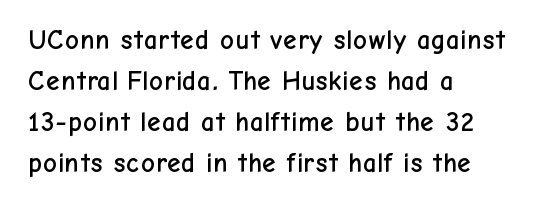
The image shows 27 px text type, upright; set left-aligned, normal line spacing (1.52x), normal letter spacing, not underlined.
